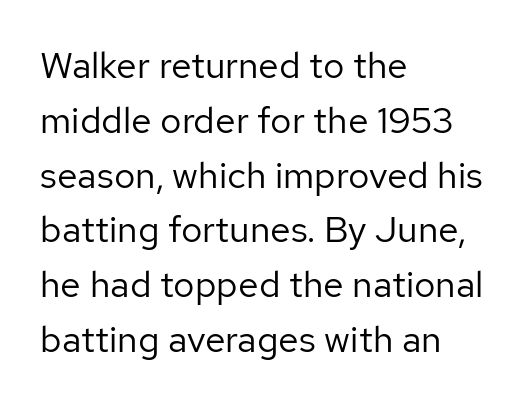
{"serif": "no", "italic": "no", "bold": "no", "weight": "regular", "width": "normal", "stroke_contrast": "low", "x_height": "medium", "monospaced": "no", "underline": "no", "align": "left", "line_spacing": "normal", "line_spacing_ratio": 1.48, "letter_spacing": "normal", "letter_spacing_em": 0.0, "glyph_px": 37}
